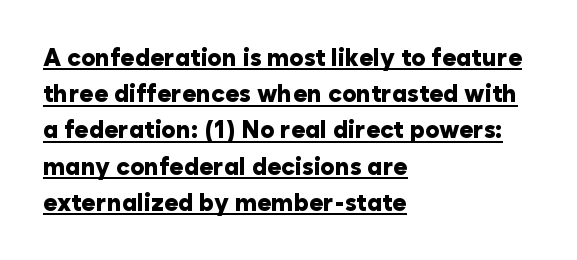
The image shows 24 px bold type, upright; set left-aligned, normal line spacing (1.51x), normal letter spacing, underlined.
